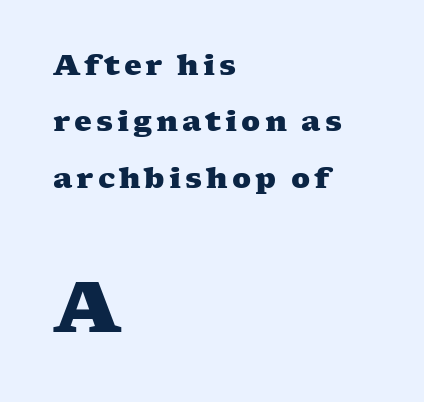
Q: Is the text bold? A: Yes.
Q: Is the typeface a serif or a sans-serif typeface? A: Serif.
Q: Is the text underlined? A: No.
Q: How is the paragraph aligned? A: Left-aligned.
Q: Is the spacing between lines tight, normal or loose? A: Loose.
Q: Which block of text is set in a larger size, the first (top) or the second (bottom)? A: The second (bottom) one.
Q: Width (condensed, normal, or wide)? A: Wide.
Q: Stroke contrast? A: Medium.
Q: x-height? A: Medium.
Q: Monospaced? A: No.
